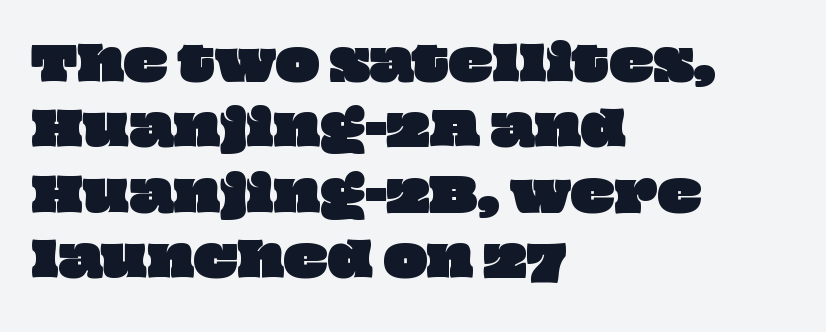
Q: Is the text underlined? A: No.
Q: How is the paragraph aligned? A: Left-aligned.
Q: Is the spacing between letters normal or unusually wide? A: Normal.
Q: Is the spacing between lines tight, normal or loose? A: Normal.
Q: Width (condensed, normal, or wide)? A: Wide.
Q: Stroke contrast? A: Low.
Q: x-height? A: Large.
Q: Monospaced? A: No.
